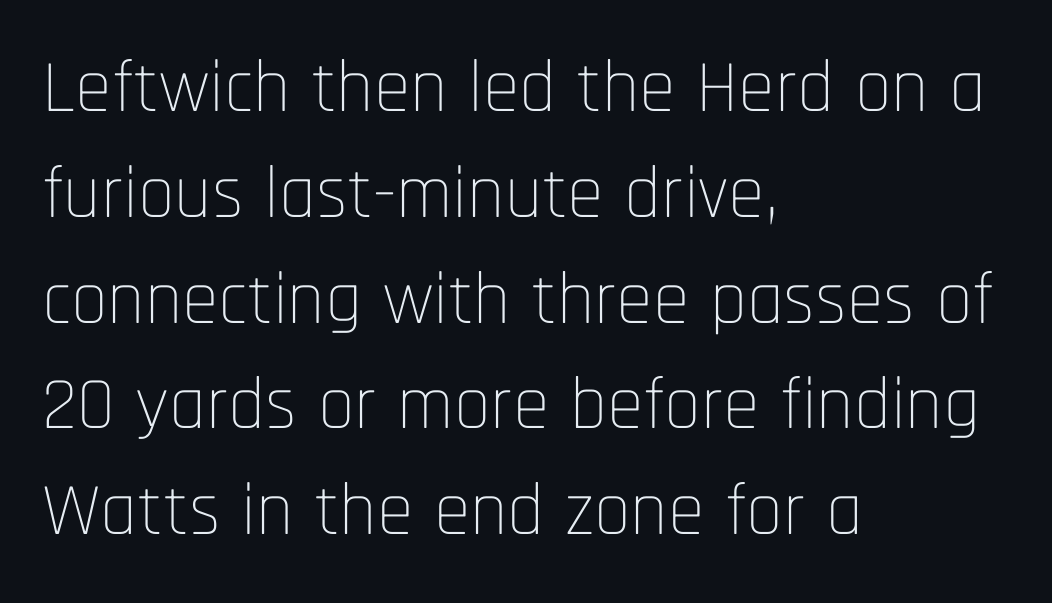
Is this a sans? Yes — the strokes have no serifs. The gap between lines stays unmarked. Characters remain perfectly vertical along every line. Short note: letters normally spaced.
